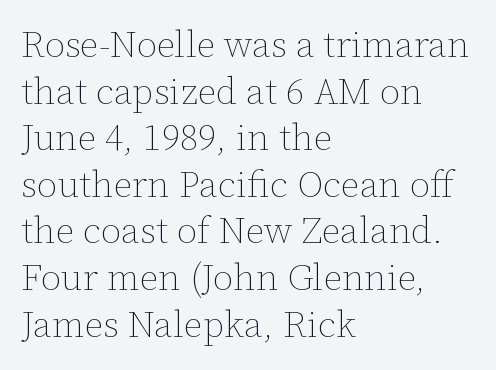
{"italic": "no", "bold": "no", "weight": "thin", "width": "normal", "stroke_contrast": "low", "x_height": "medium", "monospaced": "no", "underline": "no", "align": "left", "line_spacing": "normal", "line_spacing_ratio": 1.26, "letter_spacing": "normal", "letter_spacing_em": 0.0, "glyph_px": 37}
